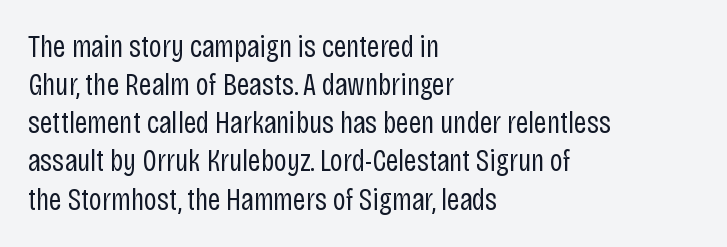
Q: Is the text bold? A: No.
Q: Is the text italic (slanted)? A: No, it is upright.
Q: Is the typeface a serif or a sans-serif typeface? A: Sans-serif.
Q: Is the text underlined? A: No.
Q: How is the paragraph aligned? A: Left-aligned.
Q: Is the spacing between letters normal or unusually wide? A: Normal.
Q: Width (condensed, normal, or wide)? A: Condensed.
Q: Stroke contrast? A: Low.
Q: x-height? A: Large.
Q: Monospaced? A: No.
